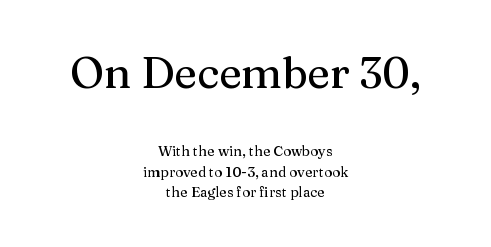
{"serif": "yes", "italic": "no", "width": "normal", "stroke_contrast": "medium", "x_height": "medium", "monospaced": "no", "underline": "no", "align": "center", "line_spacing": "normal", "line_spacing_ratio": 1.46, "letter_spacing": "normal", "letter_spacing_em": 0.0, "larger_block": "first", "size_ratio": 3.07, "glyph_px": 43}
